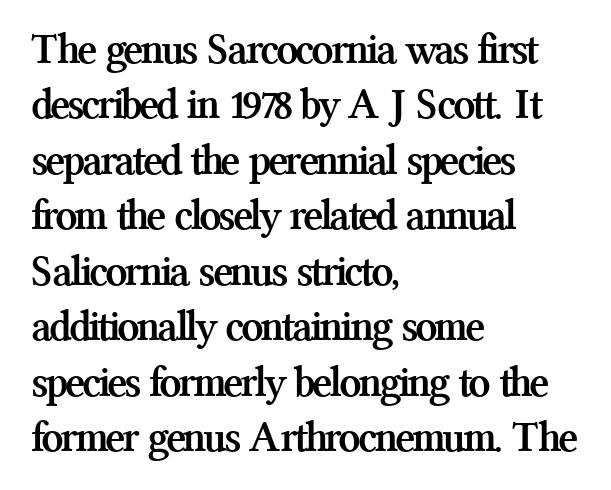
Q: Is the text bold? A: Yes.
Q: Is the text italic (slanted)? A: No, it is upright.
Q: Is the typeface a serif or a sans-serif typeface? A: Serif.
Q: Is the text underlined? A: No.
Q: How is the paragraph aligned? A: Left-aligned.
Q: Is the spacing between letters normal or unusually wide? A: Normal.
Q: Is the spacing between lines tight, normal or loose? A: Normal.
Q: Width (condensed, normal, or wide)? A: Normal.
Q: Stroke contrast? A: Medium.
Q: x-height? A: Medium.
Q: Monospaced? A: No.
